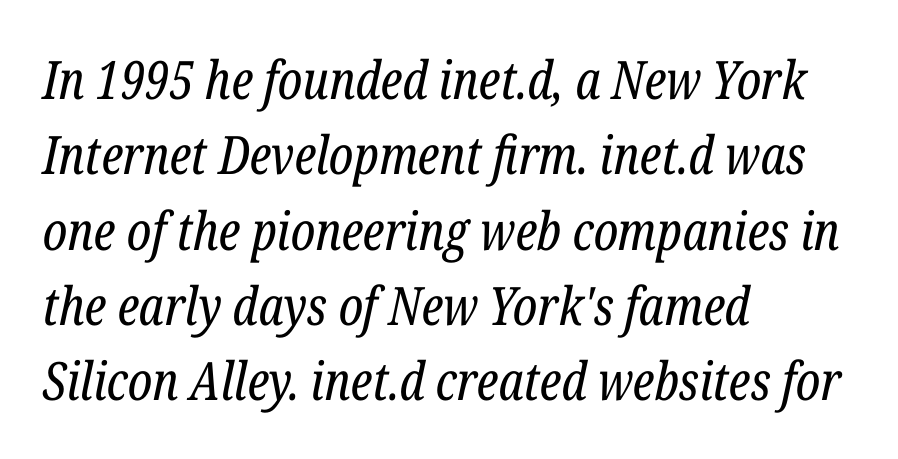
The image shows 53 px regular-weight, condensed serif type, italic (leaning right); set left-aligned, normal line spacing (1.42x), normal letter spacing, not underlined; low stroke contrast and a medium x-height.
